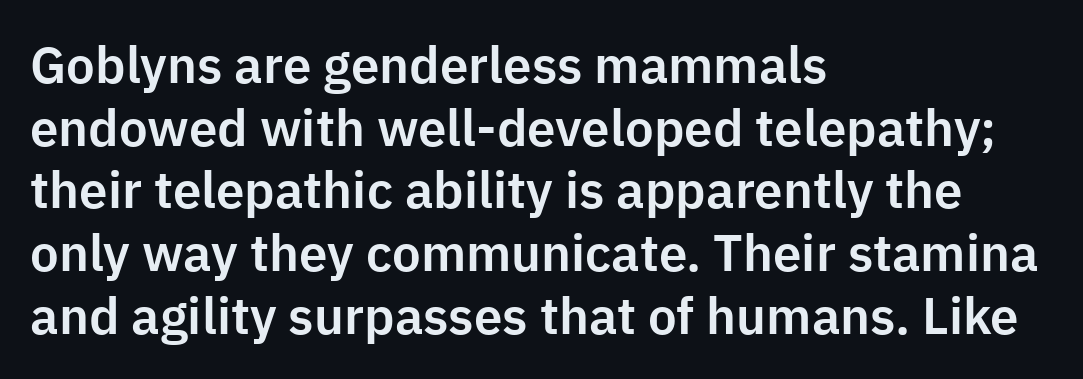
The passage shown is typed in a proportional face where columns would drift. Does the lettering tilt? It doesn't — this is upright. This sample is left-justified, so line endings fall wherever the words run out. No extra tracking has been applied to these lines. Only glyphs here, with clear space below each row. Serifs: no, the terminals of the letterforms are clean.
